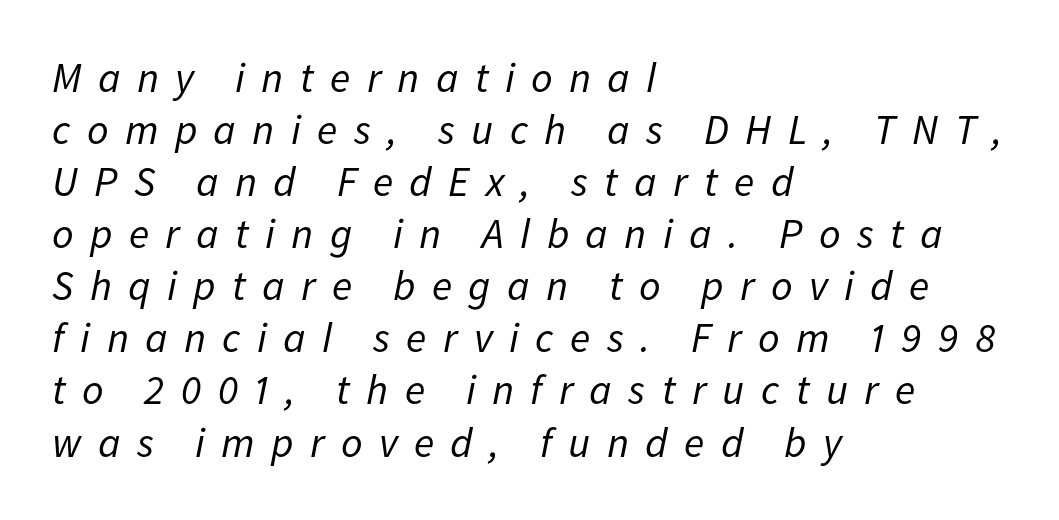
{"italic": "yes", "lean": "right", "slant_degrees": 11, "bold": "no", "weight": "regular", "width": "normal", "stroke_contrast": "low", "x_height": "medium", "monospaced": "no", "underline": "no", "align": "left", "line_spacing_ratio": 1.24, "letter_spacing": "wide", "letter_spacing_em": 0.39, "glyph_px": 42}
